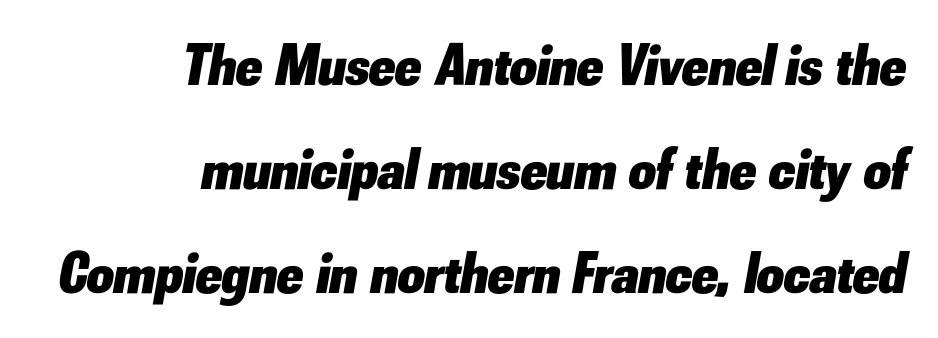
{"italic": "yes", "lean": "right", "slant_degrees": 10, "bold": "yes", "weight": "heavy", "width": "normal", "stroke_contrast": "low", "x_height": "small", "monospaced": "no", "underline": "no", "align": "right", "line_spacing_ratio": 1.76, "letter_spacing": "normal", "letter_spacing_em": 0.0, "glyph_px": 59}
